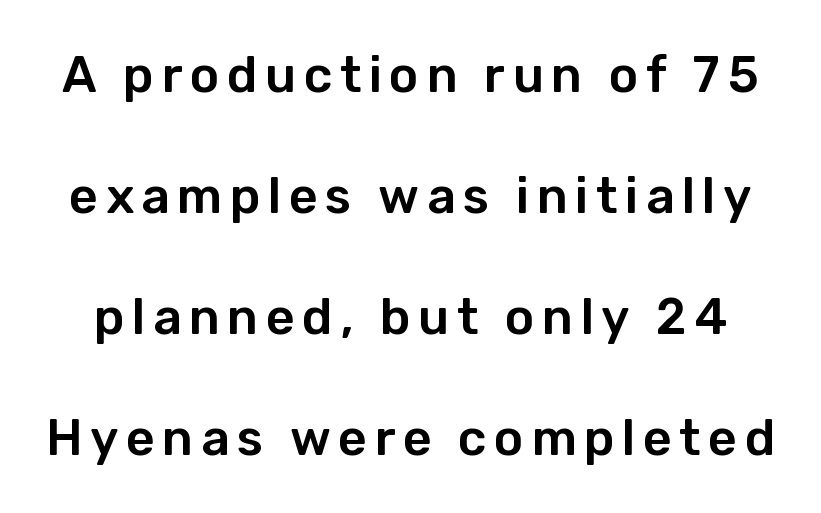
The leading is generous, giving the passage an open texture. If you drew a line through each stem, it would be perfectly vertical. The zone under the glyphs is completely vacant. Serif or sans? Sans — the stroke terminals are bare. The passage shown is typed in a proportional face where columns would drift.
